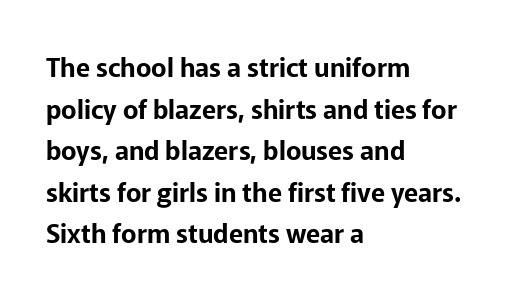
The glyphs are unaccompanied by any horizontal stroke below them. Nope, not italic — everything's standing straight. This sample keeps an unexceptional amount of space between lines. The lines are quadded left. Characters follow at the spacing the type designer built in.
